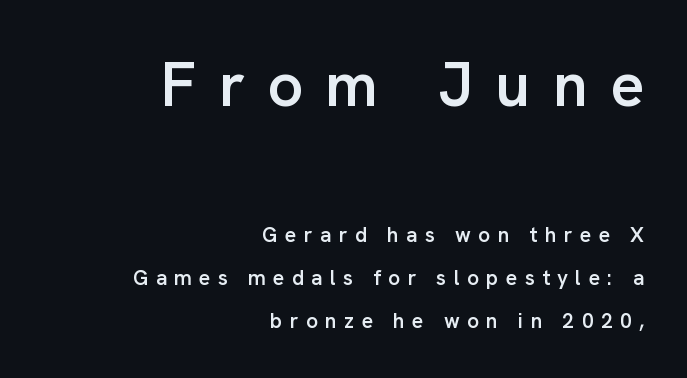
The image shows 63 px semibold sans-serif type, upright; set right-aligned, loose line spacing (2.03x), unusually wide letter spacing (+0.35 em), not underlined; the first (top) block is 3.0x larger; low stroke contrast and a medium x-height.
